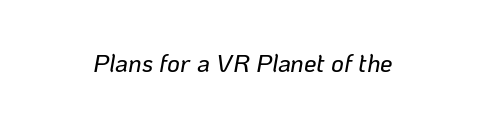
{"italic": "yes", "lean": "right", "slant_degrees": 10, "underline": "no", "letter_spacing": "normal", "letter_spacing_em": 0.0, "glyph_px": 25}
